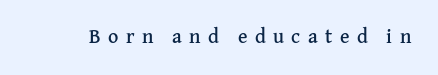
The image shows 20 px text type, upright; set unusually wide letter spacing (+0.37 em), not underlined.
